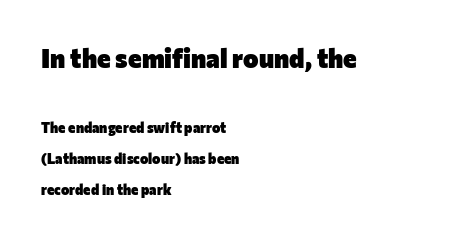
The image shows 26 px bold type, upright; set left-aligned, loose line spacing (2.18x), normal letter spacing, not underlined; the first (top) block is 1.86x larger.
